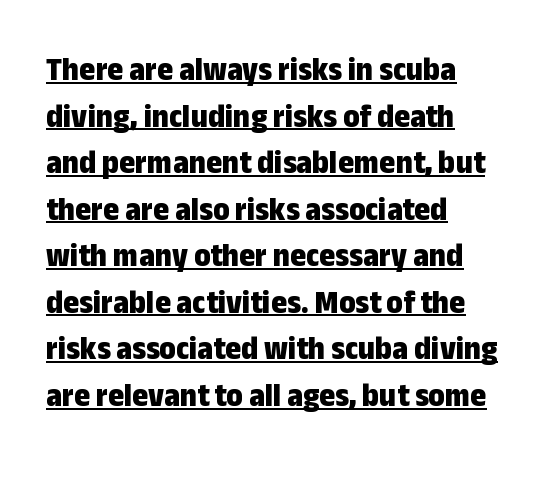
The image shows 34 px bold, condensed sans-serif type, upright; set left-aligned, normal line spacing (1.37x), normal letter spacing, underlined; low stroke contrast and a medium x-height.
